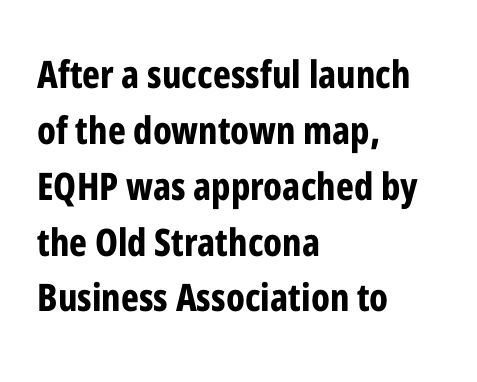
The image shows 38 px bold, condensed sans-serif type, upright; set left-aligned, normal line spacing (1.47x), normal letter spacing, not underlined; low stroke contrast and a medium x-height.
